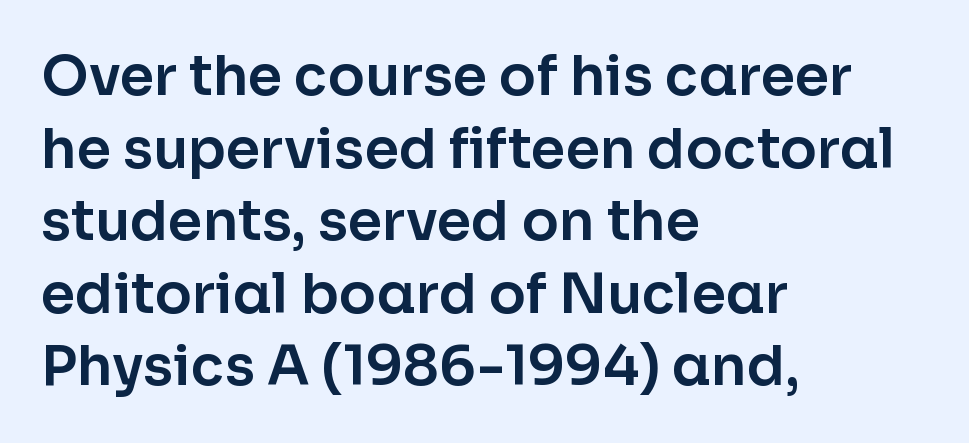
The image shows 55 px sans-serif type, upright; set left-aligned, normal line spacing (1.32x), normal letter spacing, not underlined; low stroke contrast and a medium x-height.
